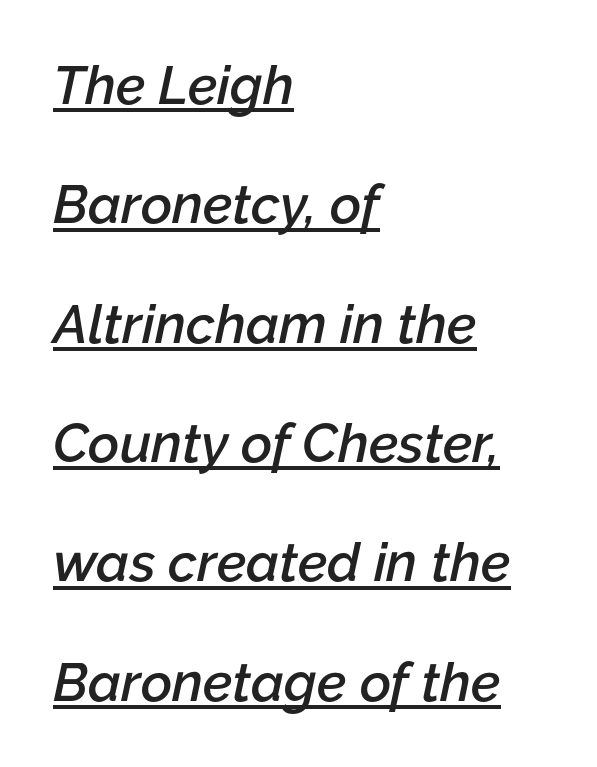
{"italic": "yes", "lean": "right", "slant_degrees": 12, "bold": "semi", "weight": "semibold", "width": "normal", "stroke_contrast": "low", "x_height": "medium", "monospaced": "no", "underline": "yes", "align": "left", "line_spacing": "loose", "line_spacing_ratio": 2.21, "letter_spacing": "normal", "letter_spacing_em": 0.0, "glyph_px": 54}
